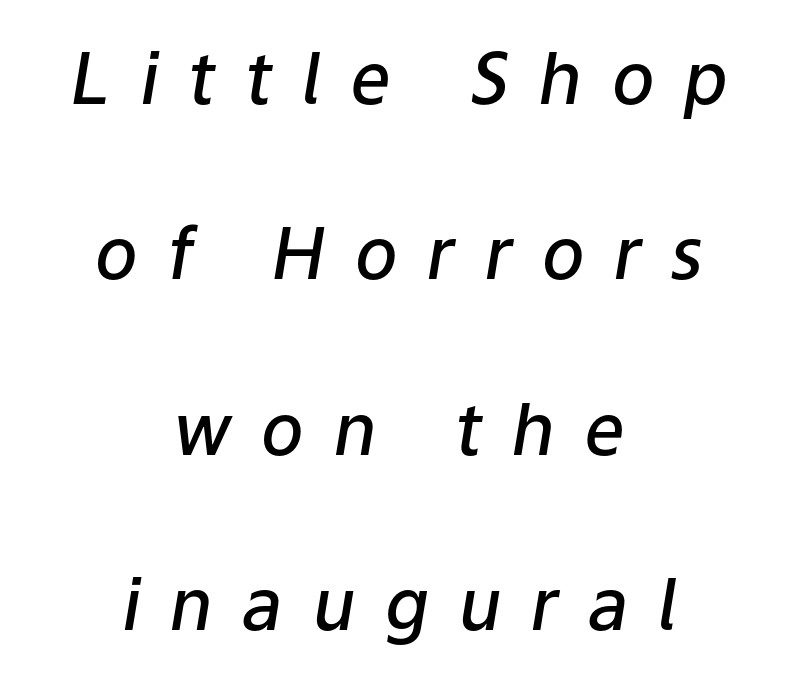
{"italic": "yes", "lean": "right", "slant_degrees": 9, "bold": "semi", "weight": "semibold", "width": "normal", "stroke_contrast": "low", "x_height": "medium", "monospaced": "no", "underline": "no", "align": "center", "line_spacing": "loose", "line_spacing_ratio": 2.47, "letter_spacing": "wide", "letter_spacing_em": 0.42, "glyph_px": 71}
